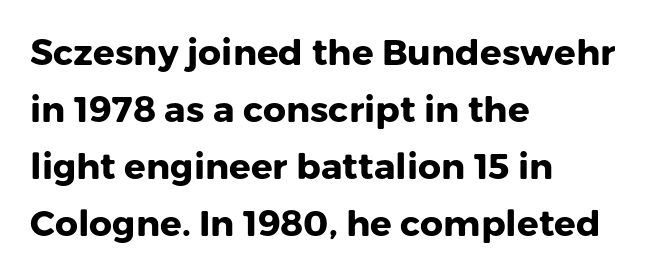
{"serif": "no", "italic": "no", "bold": "yes", "weight": "heavy", "width": "normal", "stroke_contrast": "low", "x_height": "medium", "monospaced": "no", "underline": "no", "align": "left", "line_spacing": "normal", "line_spacing_ratio": 1.58, "letter_spacing": "normal", "letter_spacing_em": 0.0, "glyph_px": 36}
